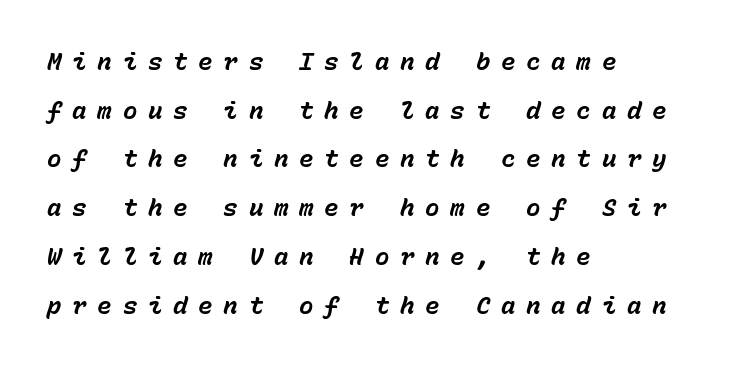
The image shows 24 px bold type, italic (leaning right); set left-aligned, loose line spacing (2.03x), unusually wide letter spacing (+0.45 em), not underlined.
